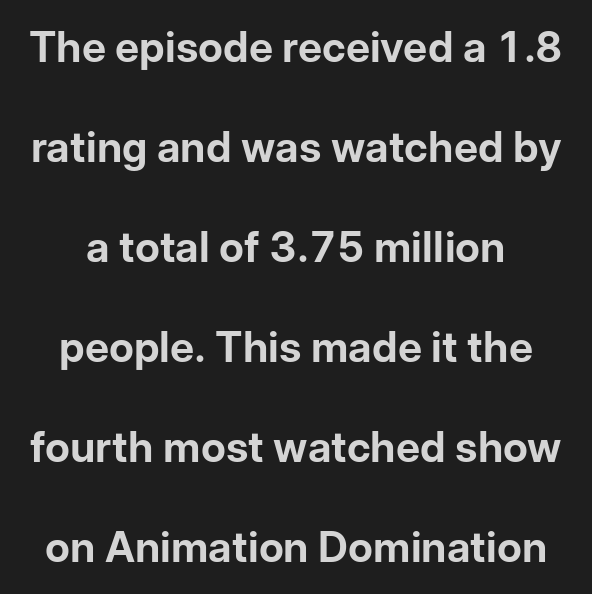
No word sits above an underline. Ascenders rise straight up at ninety degrees. Note: no serifs on the glyphs. Note the varied advance widths — an 'i' is clearly narrower than an 'm'. You could call the tracking neutral — neither tight nor loose.
